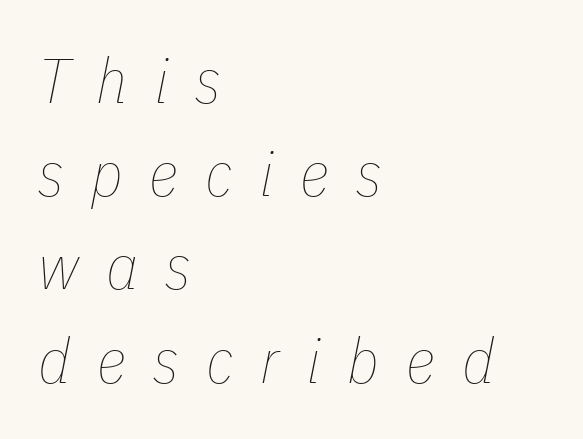
The face used here is proportionally spaced, like ordinary book or web type. Designer's note — italics engaged. What's the leading like? Ordinary, nothing unusual. Is the letter spacing exaggerated? Yes — the characters are pushed far apart. The strip under each line holds only bare page. Horizontally, the lines are justified to the leading edge only.
